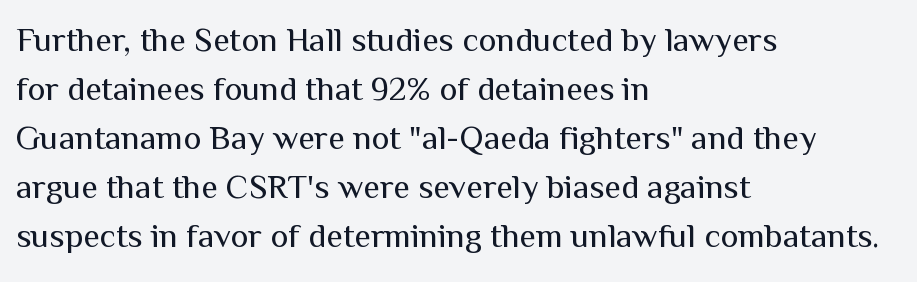
The image shows 34 px regular-weight sans-serif type, upright; set left-aligned, normal line spacing (1.44x), normal letter spacing, not underlined; medium stroke contrast and a medium x-height.
